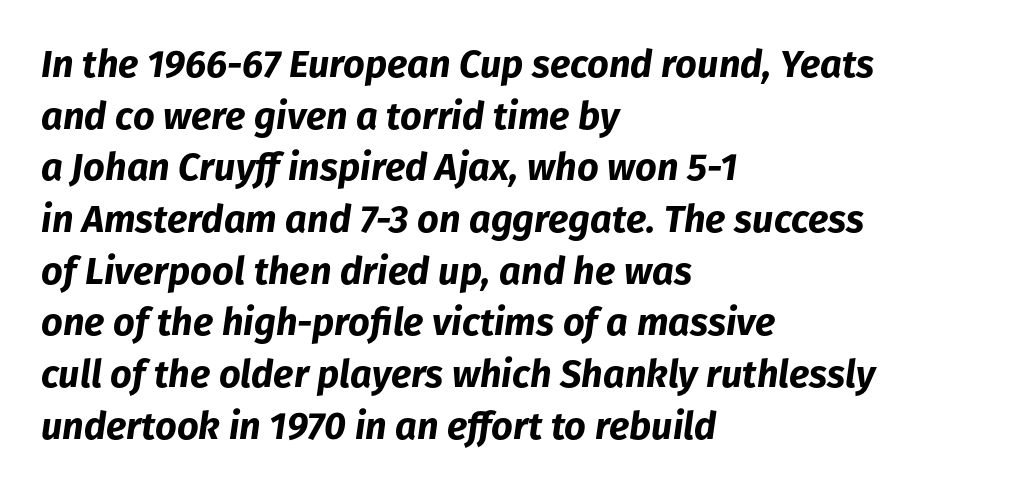
Q: Is the text bold? A: Yes.
Q: Is the text italic (slanted)? A: Yes, it leans right by about 8 degrees.
Q: Is the text underlined? A: No.
Q: How is the paragraph aligned? A: Left-aligned.
Q: Is the spacing between letters normal or unusually wide? A: Normal.
Q: Is the spacing between lines tight, normal or loose? A: Normal.
Q: Width (condensed, normal, or wide)? A: Normal.
Q: Stroke contrast? A: Low.
Q: x-height? A: Medium.
Q: Monospaced? A: No.
